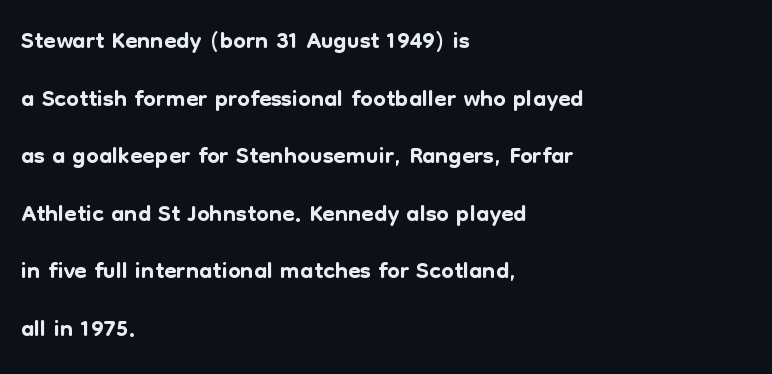
Varying glyph widths throughout — classic text-font behaviour. The tracking reads as untouched default to a designer's eye. Type without underlining. Style check: upright.
